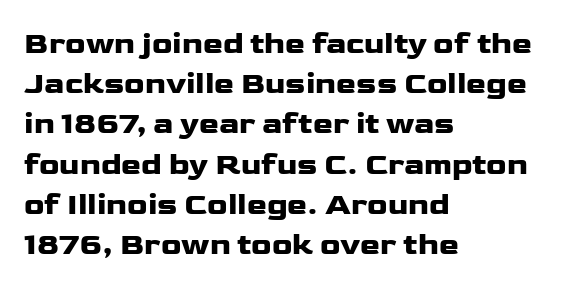
Serif or sans? Sans — the stroke terminals are bare. Upright lettering throughout. No word sits above an underline. The block of text has a typical density, with ordinary space between rows. The letters advance in unequal steps, a hallmark of proportional type.
